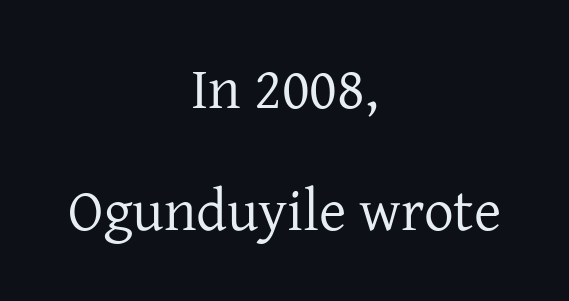
{"serif": "yes", "italic": "no", "bold": "no", "weight": "regular", "width": "normal", "stroke_contrast": "low", "x_height": "medium", "monospaced": "no", "underline": "no", "align": "center", "line_spacing": "loose", "line_spacing_ratio": 2.07, "letter_spacing": "normal", "letter_spacing_em": 0.0, "glyph_px": 59}
